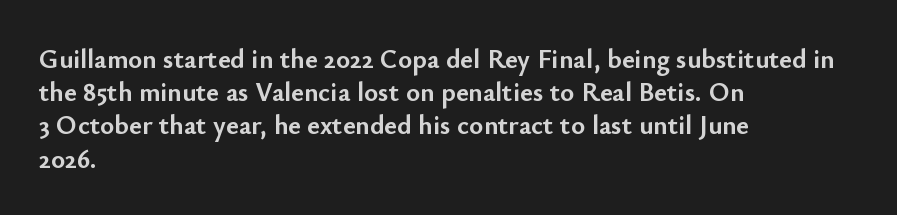
There is no visible air inserted between adjacent glyphs. In terms of weight, the rendering is a true, heavy bold. Visually the block forms a straight wall on the left and a jagged coastline on the right. Lines of text with bare space underneath. If you drew a line through each stem, it would be perfectly vertical.
